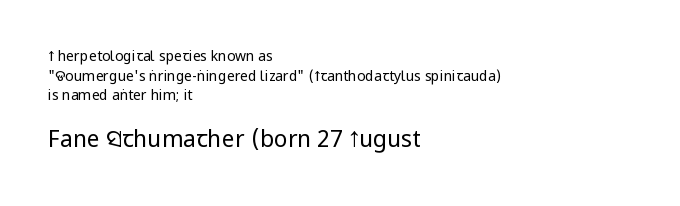
Q: Is the text bold? A: No.
Q: Is the text italic (slanted)? A: No, it is upright.
Q: Is the text underlined? A: No.
Q: How is the paragraph aligned? A: Left-aligned.
Q: Is the spacing between letters normal or unusually wide? A: Normal.
Q: Is the spacing between lines tight, normal or loose? A: Normal.
Q: Which block of text is set in a larger size, the first (top) or the second (bottom)? A: The second (bottom) one.
